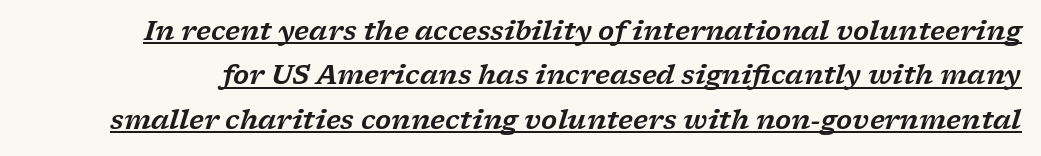
Q: Is the text italic (slanted)? A: Yes, it leans right by about 17 degrees.
Q: Is the text underlined? A: Yes.
Q: Is the spacing between letters normal or unusually wide? A: Normal.
